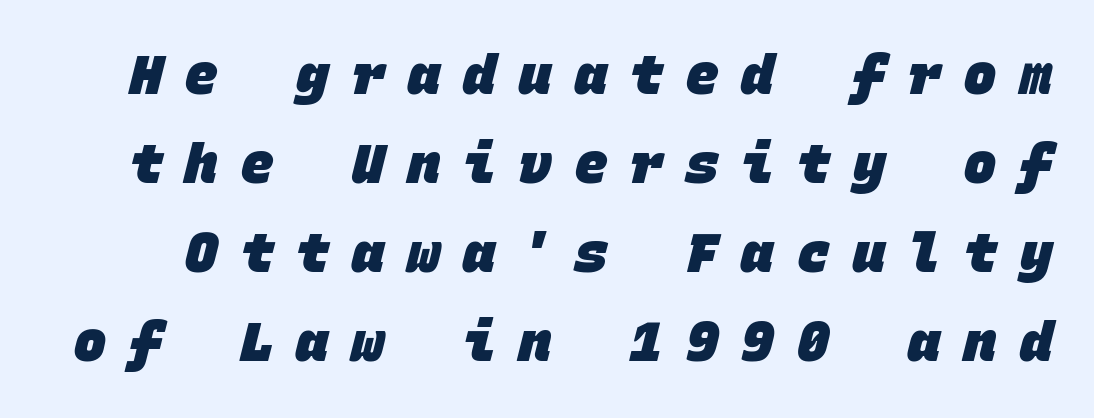
This is heavy type, rendered in bold. The face used here is monospaced, like something from a code editor. Unmarked baselines from the first word to the last. Font category for this specimen: sans-serif. What's the leading like? Ordinary, nothing unusual. The tracking jumps out immediately: characters are airy and widely separated.
